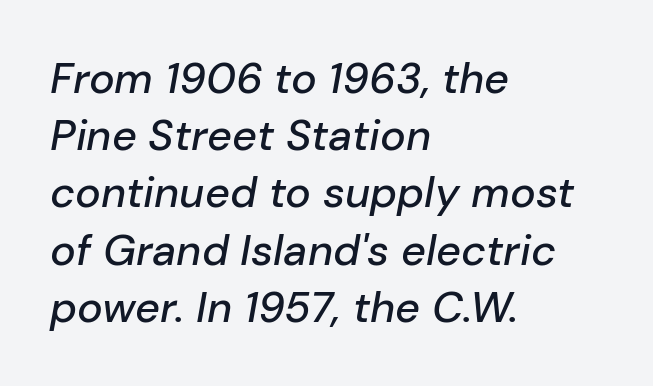
Q: Is the text italic (slanted)? A: Yes, it leans right by about 10 degrees.
Q: Is the text underlined? A: No.
Q: How is the paragraph aligned? A: Left-aligned.
Q: Is the spacing between letters normal or unusually wide? A: Normal.
Q: Is the spacing between lines tight, normal or loose? A: Normal.
Q: Width (condensed, normal, or wide)? A: Normal.
Q: Stroke contrast? A: Low.
Q: x-height? A: Medium.
Q: Monospaced? A: No.
